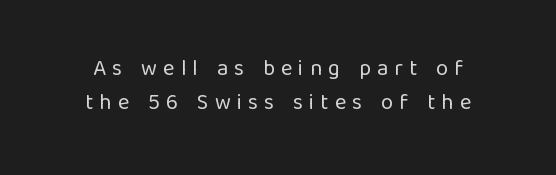
The font is comparable to plain body text, perhaps lighter. Each row of text sits above clean, open space. Posture: straight, roman, zero tilt. There is plenty of visible air inserted between adjacent glyphs. Regular leading.
